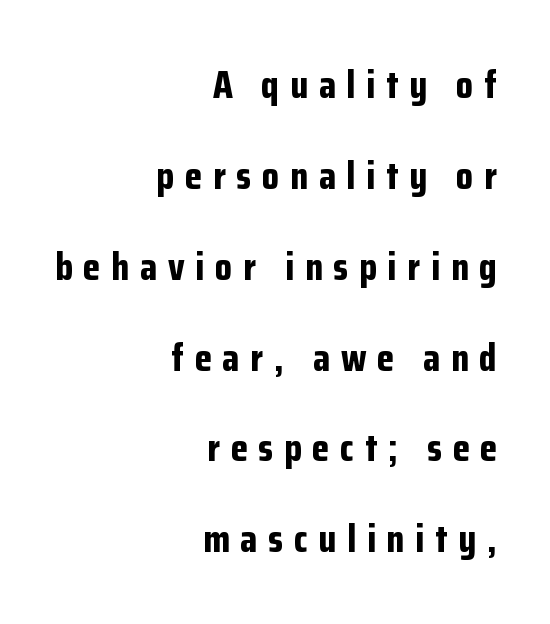
{"serif": "no", "italic": "no", "bold": "yes", "weight": "bold", "width": "condensed", "stroke_contrast": "low", "x_height": "medium", "monospaced": "no", "underline": "no", "align": "right", "line_spacing": "loose", "line_spacing_ratio": 2.33, "letter_spacing": "wide", "letter_spacing_em": 0.28, "glyph_px": 39}
